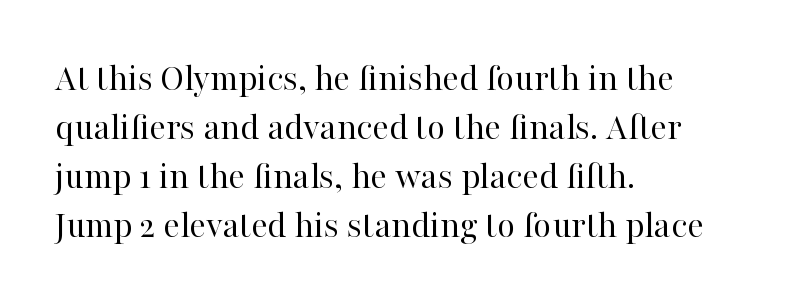
Each letter keeps its own natural width here, so spacing adapts to shape. Type without underlining. Stroke terminals: seriffed. Every stem runs plumb, perpendicular to the baseline.
